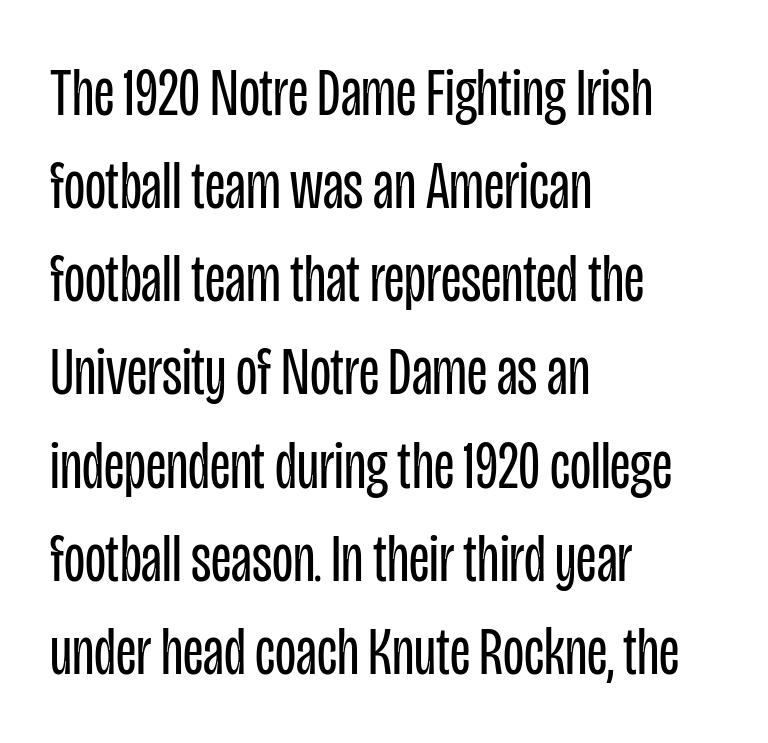
The image shows 69 px regular-weight, condensed sans-serif type, upright; set left-aligned, normal line spacing (1.35x), normal letter spacing, not underlined; low stroke contrast and a large x-height.
